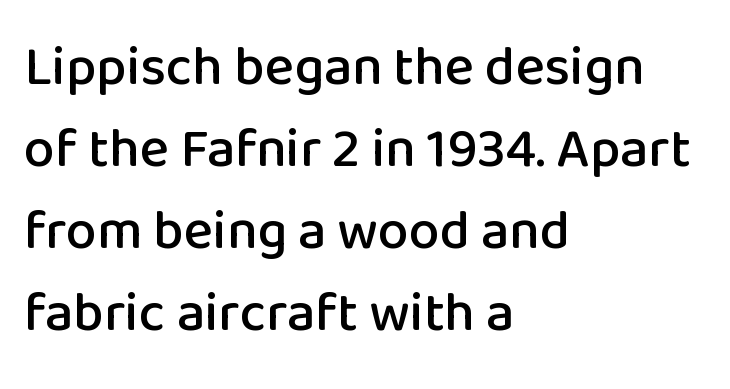
Q: Is the text italic (slanted)? A: No, it is upright.
Q: Is the typeface a serif or a sans-serif typeface? A: Sans-serif.
Q: Is the text underlined? A: No.
Q: How is the paragraph aligned? A: Left-aligned.
Q: Is the spacing between letters normal or unusually wide? A: Normal.
Q: Is the spacing between lines tight, normal or loose? A: Normal.
Q: Width (condensed, normal, or wide)? A: Normal.
Q: Stroke contrast? A: Low.
Q: x-height? A: Medium.
Q: Monospaced? A: No.
